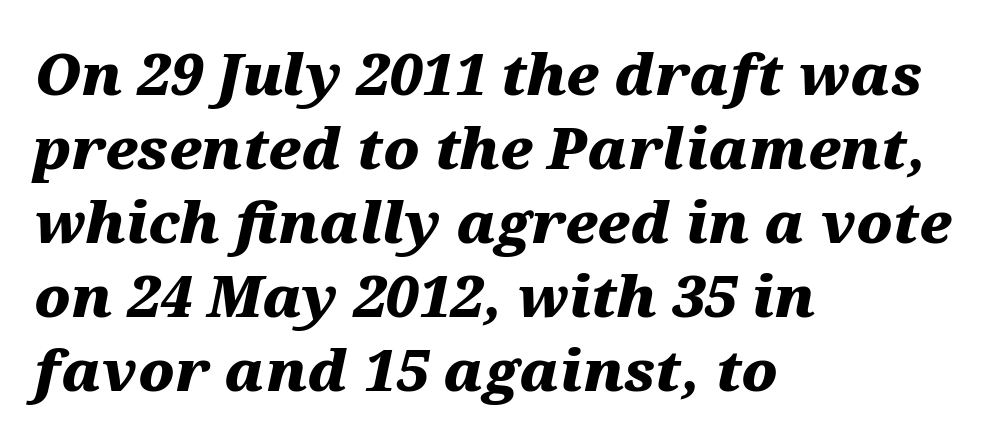
Q: Is the text bold? A: Yes.
Q: Is the text italic (slanted)? A: Yes, it leans right by about 12 degrees.
Q: Is the text underlined? A: No.
Q: How is the paragraph aligned? A: Left-aligned.
Q: Is the spacing between letters normal or unusually wide? A: Normal.
Q: Is the spacing between lines tight, normal or loose? A: Normal.
Q: Width (condensed, normal, or wide)? A: Wide.
Q: Stroke contrast? A: Medium.
Q: x-height? A: Medium.
Q: Monospaced? A: No.
